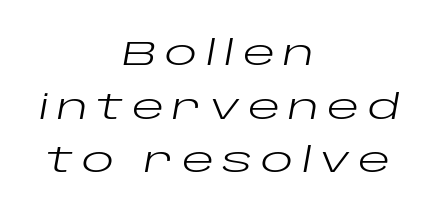
Glyph-to-glyph distance is far greater than everyday printed text. Which margin do the lines hug? Neither — every line sits in the middle. Letters have the restrained weight of plain body copy at most. The passage shown is typed in a proportional face where columns would drift.
